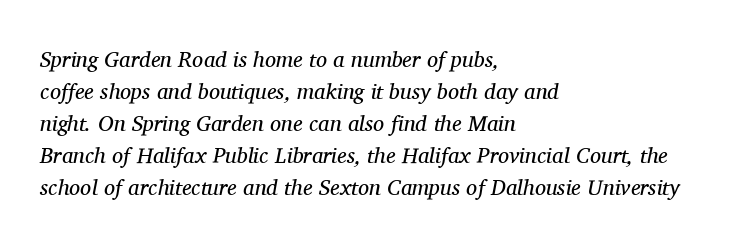
{"italic": "yes", "lean": "right", "slant_degrees": 11, "bold": "no", "underline": "no", "align": "left", "line_spacing": "normal", "line_spacing_ratio": 1.45, "letter_spacing": "normal", "letter_spacing_em": 0.0, "glyph_px": 22}
